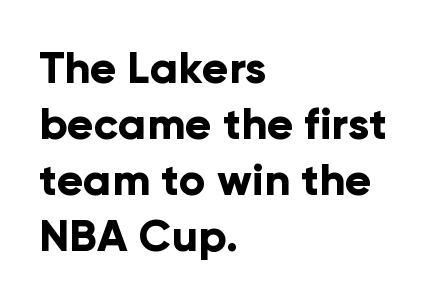
This rendering uses left alignment, leaving the right contour irregular. Normally led — the rows are evenly, conventionally spaced. Default kerning and tracking; the words read as compact shapes. The typography opts for an upright posture over an oblique one.
